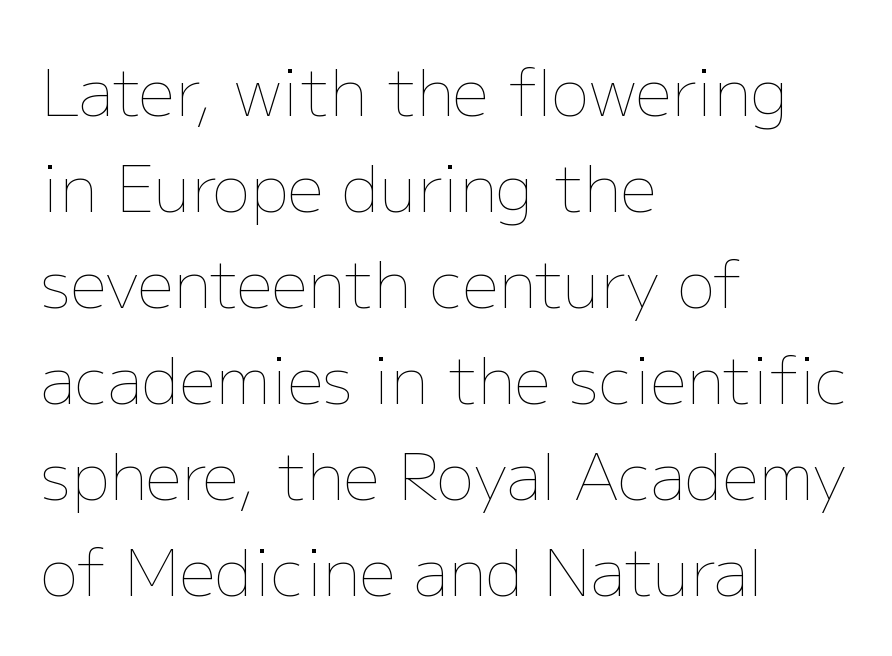
Q: Is the text bold? A: No.
Q: Is the text italic (slanted)? A: No, it is upright.
Q: Is the text underlined? A: No.
Q: How is the paragraph aligned? A: Left-aligned.
Q: Is the spacing between letters normal or unusually wide? A: Normal.
Q: Is the spacing between lines tight, normal or loose? A: Normal.
Q: Width (condensed, normal, or wide)? A: Normal.
Q: Stroke contrast? A: Low.
Q: x-height? A: Medium.
Q: Monospaced? A: No.
